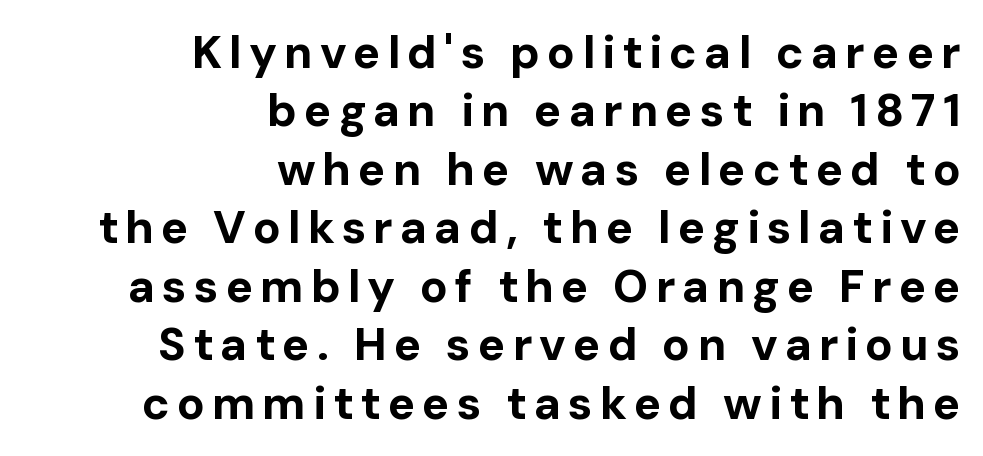
The image shows 46 px bold sans-serif type, upright; set right-aligned, normal line spacing (1.27x), not underlined; low stroke contrast and a medium x-height.
